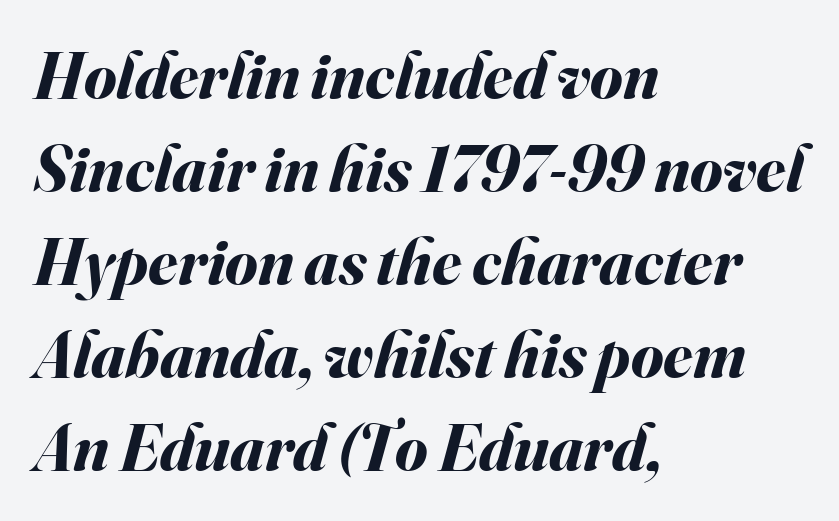
Q: Is the text bold? A: Yes.
Q: Is the text italic (slanted)? A: Yes, it leans right by about 16 degrees.
Q: Is the text underlined? A: No.
Q: How is the paragraph aligned? A: Left-aligned.
Q: Is the spacing between letters normal or unusually wide? A: Normal.
Q: Is the spacing between lines tight, normal or loose? A: Normal.
Q: Width (condensed, normal, or wide)? A: Normal.
Q: Stroke contrast? A: Medium.
Q: x-height? A: Small.
Q: Monospaced? A: No.
